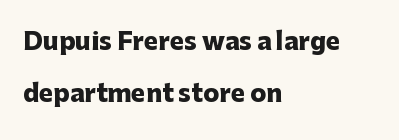
Upright lettering throughout. Compared with an ordinary text face, these strokes are far heavier — a full bold. Vertical spacing — loose. In terms of letterspacing, this is plain default setting. Teacher's note: observe the even left margin — that is flush-left alignment. Just letters on the line, the space beneath them empty.
